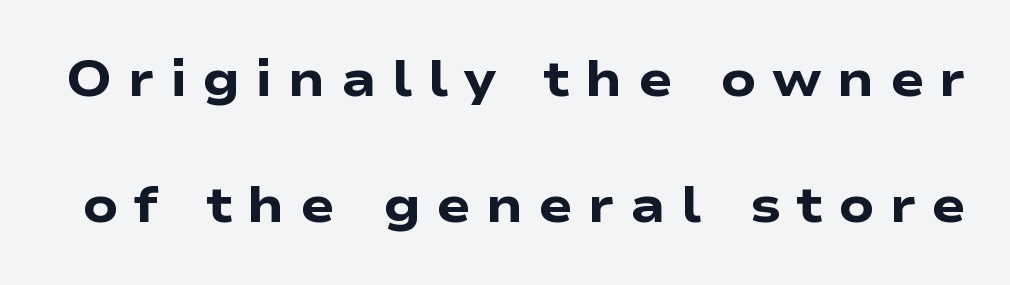
Stroke terminals: plain, sans-serif. Proportional: the letters do not fall into vertical columns. Stroke thickness is high; the sample reads as a true bold. The block of text is sparse from top to bottom, with ample space between rows.
